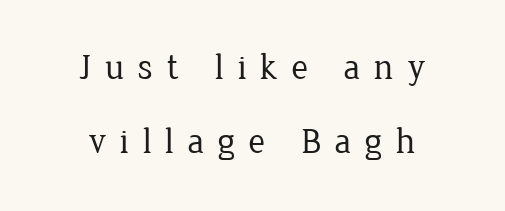
The image shows 36 px regular-weight serif type, upright; set loose line spacing (2.05x), unusually wide letter spacing (+0.37 em), not underlined; low stroke contrast and a medium x-height.
